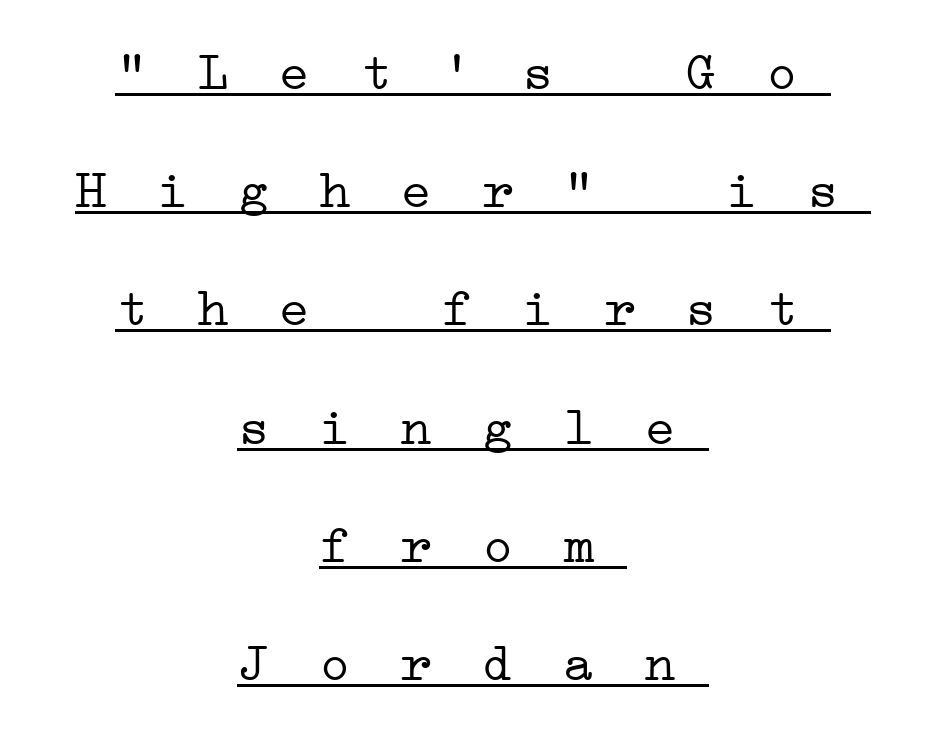
{"serif": "yes", "bold": "no", "weight": "light", "width": "wide", "stroke_contrast": "low", "x_height": "medium", "monospaced": "yes", "underline": "yes", "align": "center", "line_spacing": "loose", "line_spacing_ratio": 2.23, "letter_spacing": "wide", "letter_spacing_em": 0.33, "glyph_px": 53}
